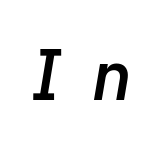
Q: Is the text bold? A: Semi-bold.
Q: Is the text italic (slanted)? A: Yes, it leans right by about 9 degrees.
Q: Is the text underlined? A: No.
Q: Is the spacing between letters normal or unusually wide? A: Unusually wide.
Q: Width (condensed, normal, or wide)? A: Normal.
Q: Stroke contrast? A: Low.
Q: x-height? A: Medium.
Q: Monospaced? A: No.
